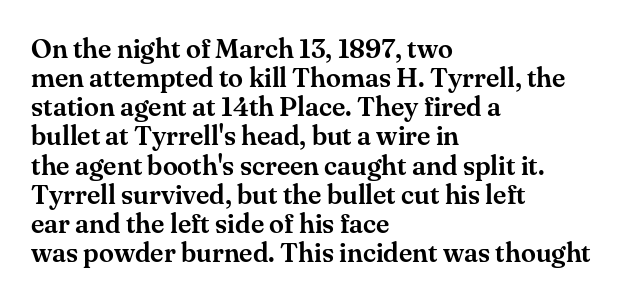
The image shows 27 px text type, upright; set left-aligned, tight line spacing (1.08x), normal letter spacing, not underlined.
